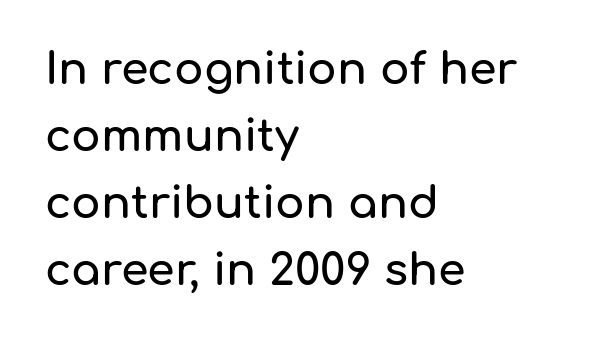
{"serif": "no", "italic": "no", "width": "normal", "stroke_contrast": "low", "x_height": "medium", "monospaced": "no", "underline": "no", "align": "left", "line_spacing": "normal", "line_spacing_ratio": 1.52, "letter_spacing": "normal", "letter_spacing_em": 0.0, "glyph_px": 44}
